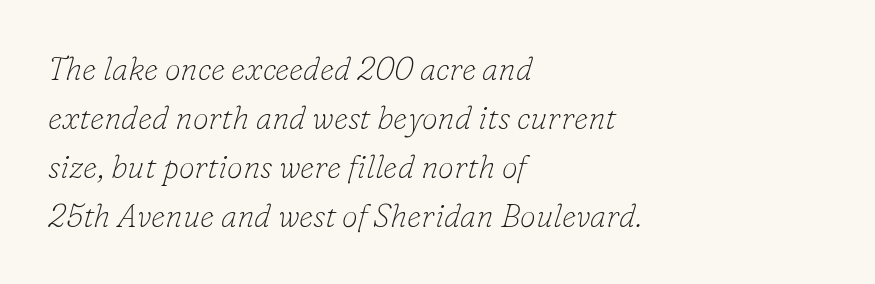
{"serif": "yes", "italic": "yes", "lean": "right", "slant_degrees": 16, "bold": "no", "weight": "thin", "width": "normal", "stroke_contrast": "low", "x_height": "small", "monospaced": "no", "underline": "no", "align": "left", "line_spacing": "normal", "line_spacing_ratio": 1.53, "letter_spacing": "normal", "letter_spacing_em": 0.0, "glyph_px": 32}
